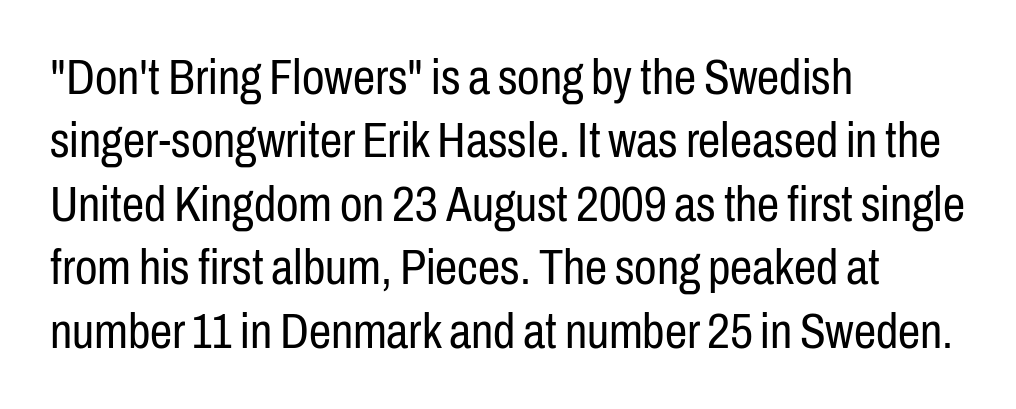
Looks like regular typesetting: each glyph gets only the width it needs. Only glyphs here, with clear space below each row. Summary of vertical rhythm: regular, with standard interline spacing. This sample uses plain, unmodified letter spacing. The letters carry no serifs — their stems end cleanly without finishing strokes. Characters remain perfectly vertical along every line.
